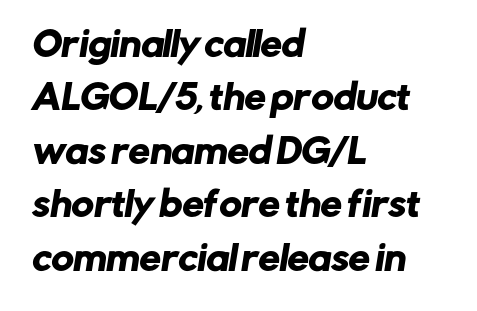
{"serif": "no", "width": "normal", "stroke_contrast": "low", "x_height": "medium", "monospaced": "no", "underline": "no", "align": "left", "line_spacing": "normal", "line_spacing_ratio": 1.57, "letter_spacing": "normal", "letter_spacing_em": 0.0, "glyph_px": 34}
